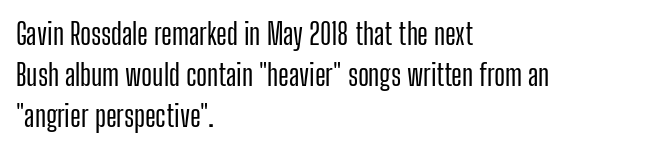
The face used here is proportionally spaced, like ordinary book or web type. The passage shown is not underscored anywhere. Nobody touched the tracking dial on this one. Examine the stroke ends and you'll find no serifs. These lines sit exactly where default settings would place them.
